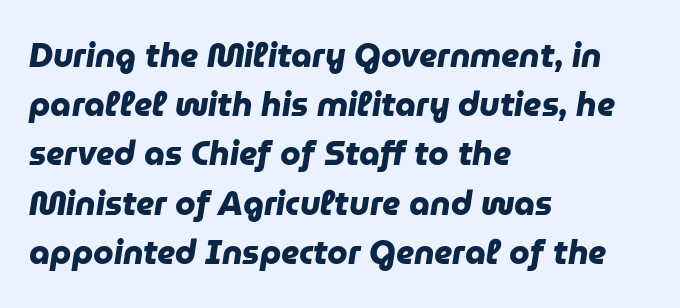
{"serif": "no", "bold": "yes", "weight": "heavy", "width": "normal", "stroke_contrast": "low", "x_height": "medium", "monospaced": "no", "underline": "no", "align": "left", "line_spacing": "normal", "line_spacing_ratio": 1.49, "letter_spacing": "normal", "letter_spacing_em": 0.0, "glyph_px": 33}
